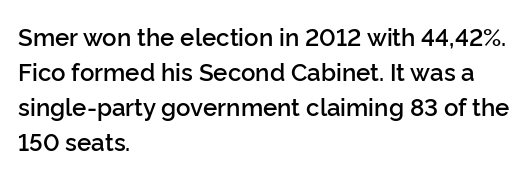
Leading matches the norm, producing a regular column. This sample uses an upright cut, with every glyph sitting square on the baseline. A fair bit of extra ink — the face is semibold, not bold. Does the copy run flush right? No — it runs flush left. This rendering features lettering with no underline. Between one letter and the next there's only the usual sliver of space.
